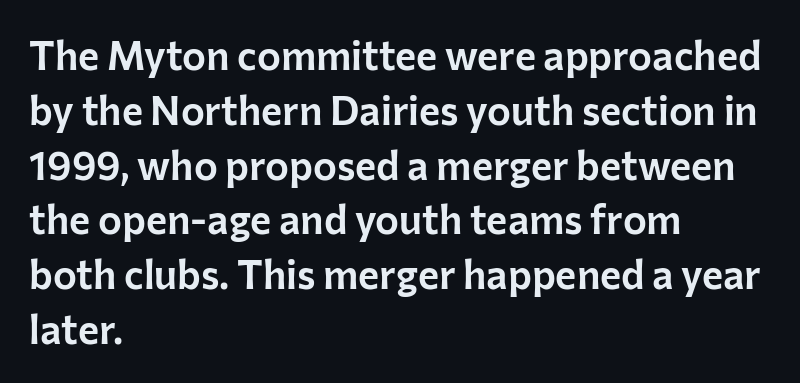
The image shows 40 px sans-serif type, upright; set left-aligned, normal line spacing (1.37x), normal letter spacing, not underlined; low stroke contrast and a medium x-height.
